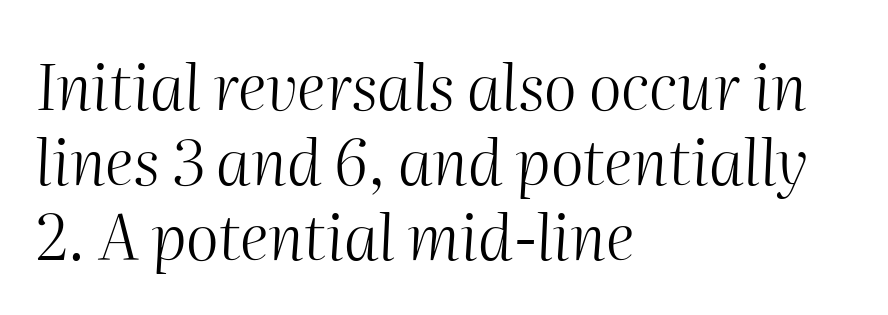
Q: Is the text bold? A: No.
Q: Is the text italic (slanted)? A: Yes, it leans right by about 2 degrees.
Q: Is the text underlined? A: No.
Q: How is the paragraph aligned? A: Left-aligned.
Q: Is the spacing between letters normal or unusually wide? A: Normal.
Q: Width (condensed, normal, or wide)? A: Normal.
Q: Stroke contrast? A: Medium.
Q: x-height? A: Medium.
Q: Monospaced? A: No.
